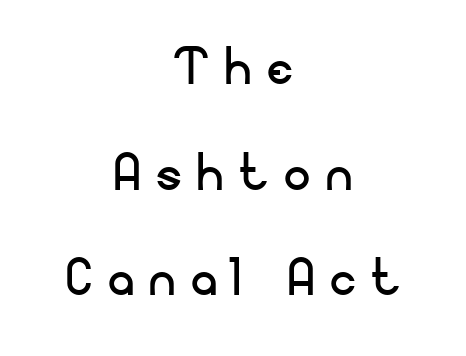
Q: Is the text bold? A: No.
Q: Is the text italic (slanted)? A: No, it is upright.
Q: Is the typeface a serif or a sans-serif typeface? A: Sans-serif.
Q: Is the text underlined? A: No.
Q: How is the paragraph aligned? A: Centered.
Q: Is the spacing between letters normal or unusually wide? A: Unusually wide.
Q: Is the spacing between lines tight, normal or loose? A: Normal.
Q: Width (condensed, normal, or wide)? A: Normal.
Q: Stroke contrast? A: Low.
Q: x-height? A: Small.
Q: Monospaced? A: No.
